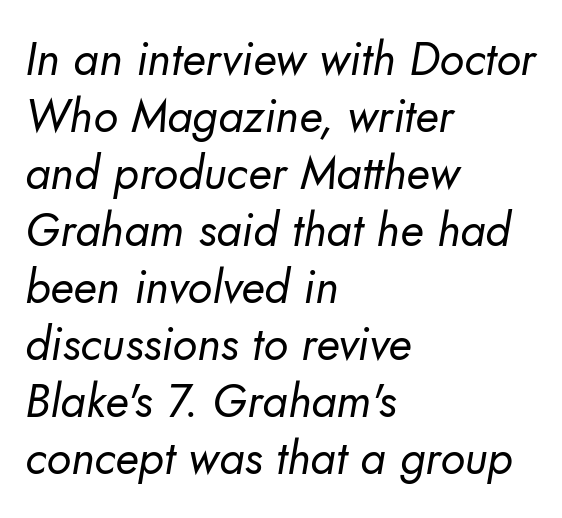
{"serif": "no", "bold": "no", "weight": "regular", "width": "normal", "stroke_contrast": "low", "x_height": "small", "monospaced": "no", "underline": "no", "align": "left", "line_spacing_ratio": 1.24, "letter_spacing": "normal", "letter_spacing_em": 0.0, "glyph_px": 46}
